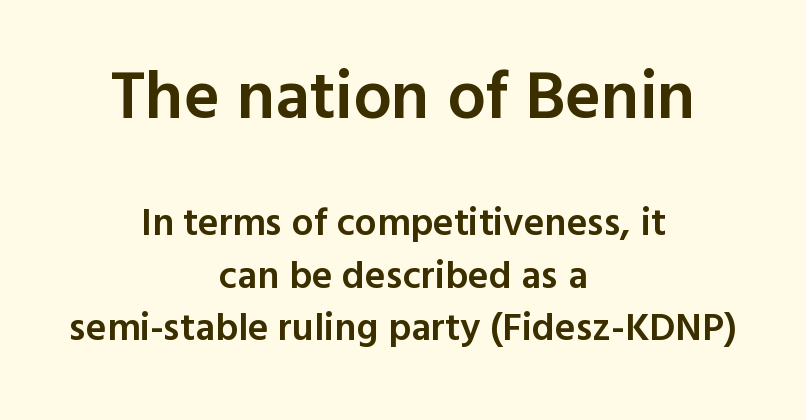
The image shows 68 px semibold sans-serif type, upright; set centered, normal line spacing (1.35x), normal letter spacing, not underlined; the first (top) block is 1.74x larger; a medium x-height.
